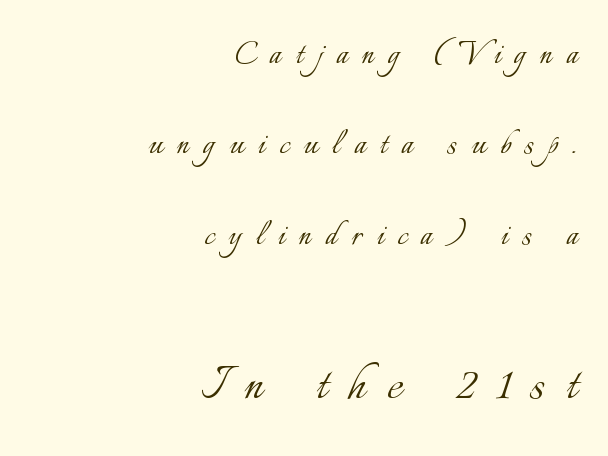
{"bold": "no", "weight": "light", "width": "normal", "stroke_contrast": "low", "x_height": "small", "monospaced": "no", "underline": "no", "align": "right", "line_spacing": "loose", "line_spacing_ratio": 2.32, "letter_spacing": "wide", "letter_spacing_em": 0.36, "larger_block": "second", "size_ratio": 1.51, "glyph_px": 59}
